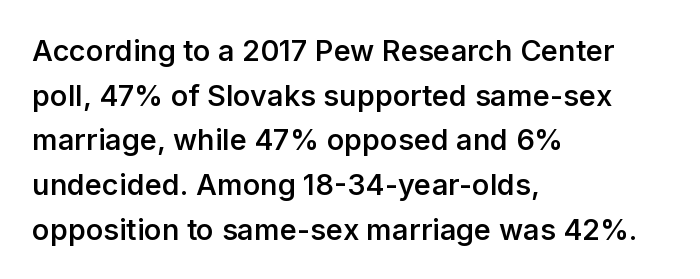
The image shows 29 px semibold sans-serif type, upright; set left-aligned, normal line spacing (1.54x), normal letter spacing, not underlined; low stroke contrast and a medium x-height.
